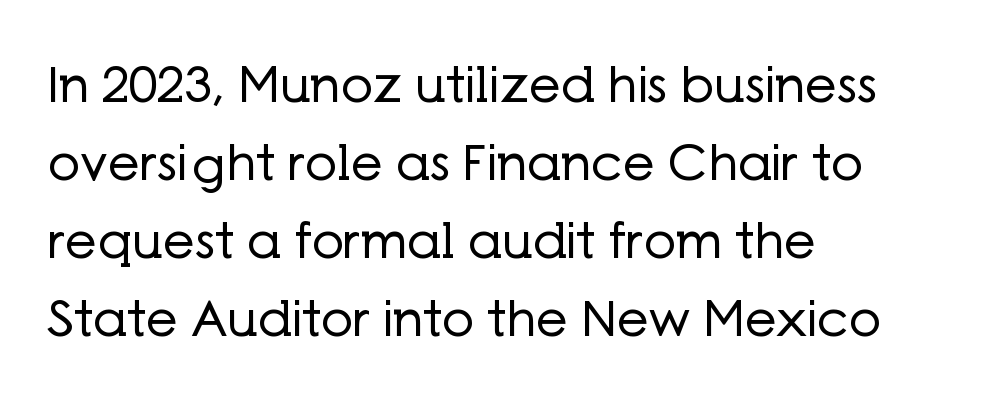
The image shows 50 px regular-weight sans-serif type, upright; set left-aligned, normal line spacing (1.56x), normal letter spacing, not underlined; low stroke contrast and a medium x-height.
